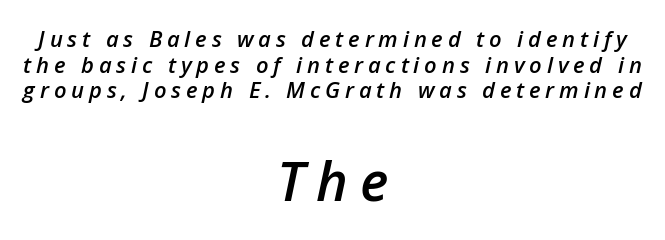
The specimen omits any rule beneath the text block's lines. A fair bit of extra ink — the face is semibold, not bold. Here the designer chose a conventional face with non-uniform glyph widths. Loose tracking; the words dissolve into strings of separated letters.
